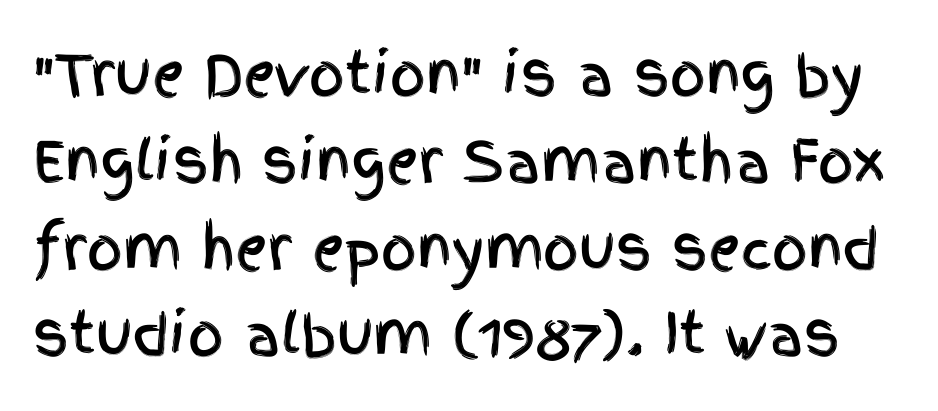
The letters advance in unequal steps, a hallmark of proportional type. A typesetter would mark this as roman, not italic. Quick note: interline space is typical. A bare baseline throughout the passage. Honestly, the letter spacing is just normal — you wouldn't notice it. Nope, no serifs anywhere on these letters.
